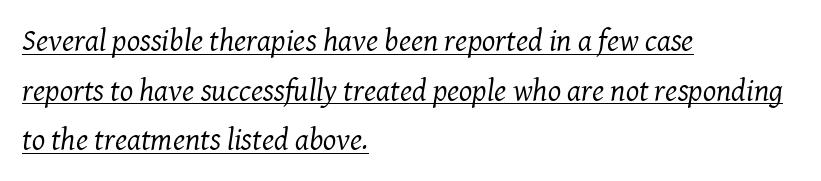
{"serif": "yes", "italic": "yes", "lean": "right", "slant_degrees": 8, "bold": "no", "weight": "regular", "width": "normal", "stroke_contrast": "medium", "x_height": "medium", "monospaced": "no", "underline": "yes", "align": "left", "line_spacing": "normal", "line_spacing_ratio": 1.6, "letter_spacing": "normal", "letter_spacing_em": 0.0, "glyph_px": 31}
